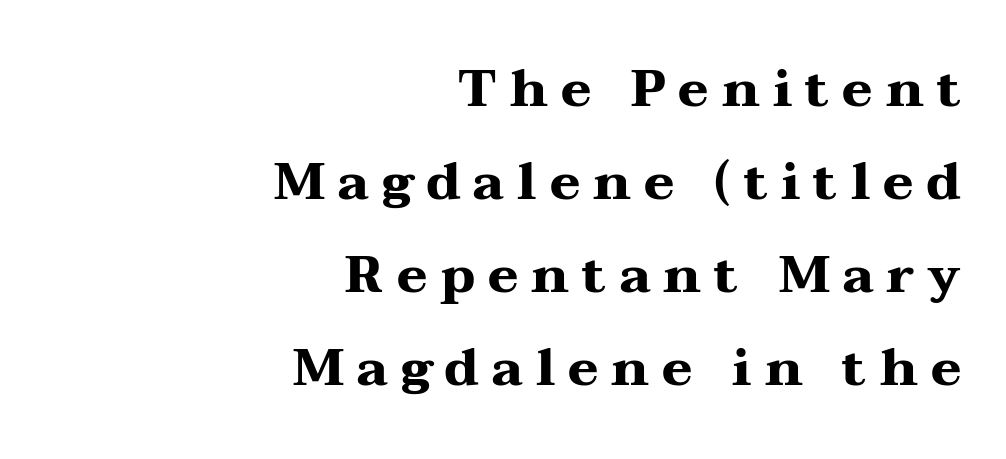
This sample has the flowing, uneven cadence of proportional lettering. Ordinary non-slanted type is in use. Leftover space on each line is placed entirely before the opening word. Words float on clear page, feet unadorned. Students, note that the glyphs here are deliberately spaced far apart. Its strokes are broad and dark, the hallmark of bold type.
